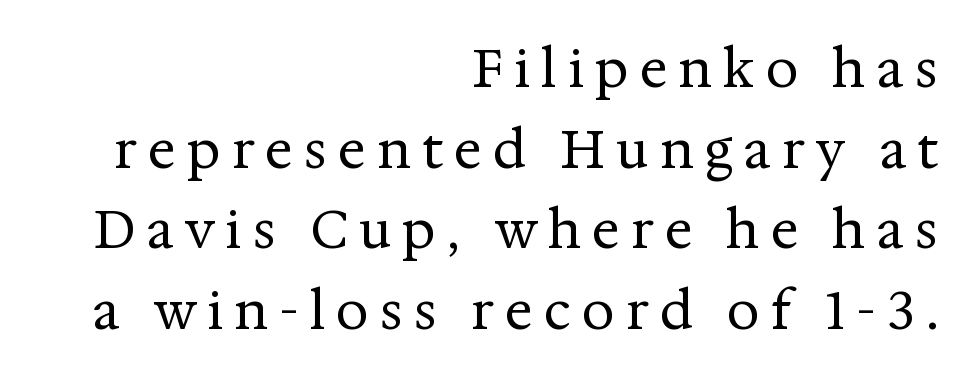
The image shows 52 px regular-weight serif type, upright; set right-aligned, normal line spacing (1.55x), unusually wide letter spacing (+0.21 em), not underlined; medium stroke contrast and a medium x-height.
